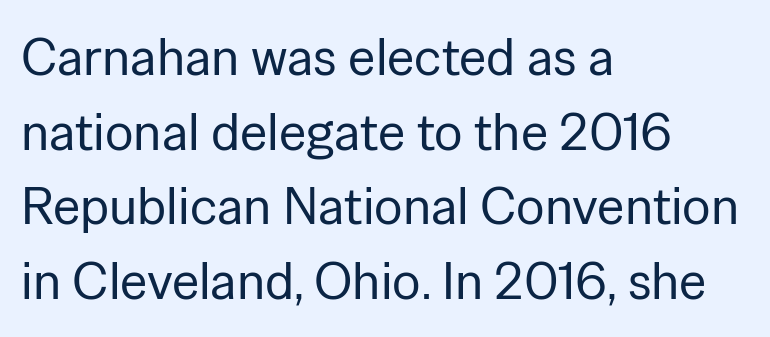
Q: Is the text bold? A: No.
Q: Is the text italic (slanted)? A: No, it is upright.
Q: Is the typeface a serif or a sans-serif typeface? A: Sans-serif.
Q: Is the text underlined? A: No.
Q: How is the paragraph aligned? A: Left-aligned.
Q: Is the spacing between letters normal or unusually wide? A: Normal.
Q: Is the spacing between lines tight, normal or loose? A: Normal.
Q: Width (condensed, normal, or wide)? A: Normal.
Q: Stroke contrast? A: Low.
Q: x-height? A: Medium.
Q: Monospaced? A: No.
